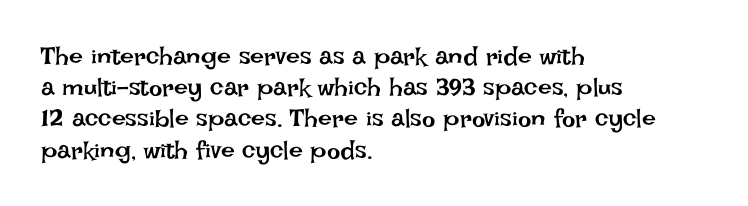
{"italic": "no", "bold": "no", "underline": "no", "align": "left", "line_spacing": "normal", "line_spacing_ratio": 1.25, "letter_spacing": "normal", "letter_spacing_em": 0.0, "glyph_px": 25}
